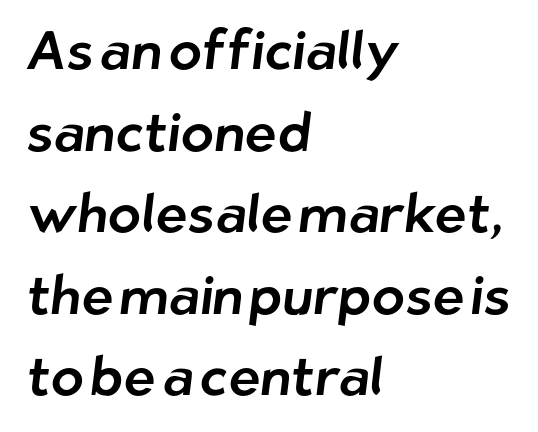
Vertically, the passage feels balanced, rows spaced as you'd expect. In terms of letterform style, serifs are entirely absent. Here the designer chose a conventional face with non-uniform glyph widths. Between one letter and the next there's only the usual sliver of space. The typesetter chose a ragged-right arrangement here.
